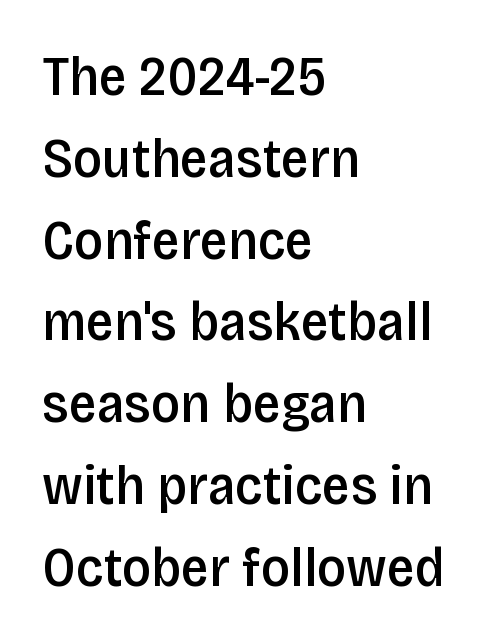
{"serif": "no", "italic": "no", "bold": "semi", "weight": "semibold", "width": "condensed", "stroke_contrast": "low", "x_height": "large", "monospaced": "no", "underline": "no", "align": "left", "line_spacing": "normal", "line_spacing_ratio": 1.46, "letter_spacing": "normal", "letter_spacing_em": 0.0, "glyph_px": 56}
